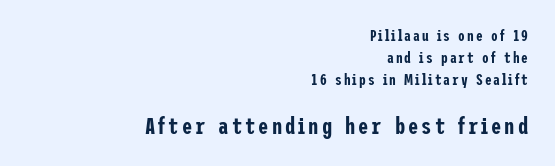
{"italic": "no", "underline": "no", "align": "right", "line_spacing": "normal", "line_spacing_ratio": 1.47, "larger_block": "second", "size_ratio": 1.53, "glyph_px": 23}
